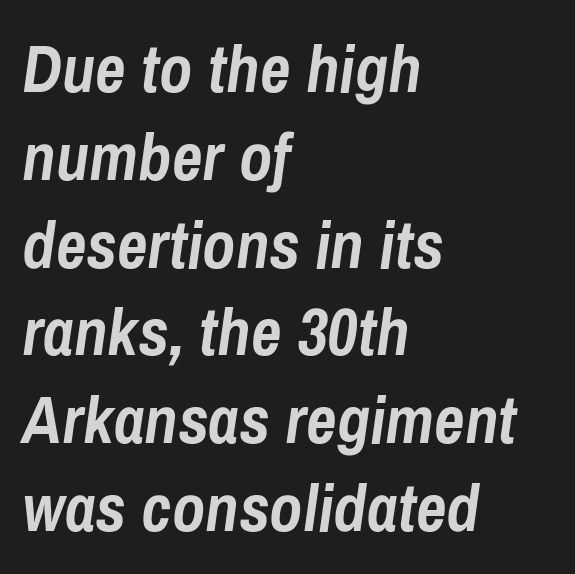
Type without underlining. The passage shown is typed in a proportional face where columns would drift. Tracking value appears to be zero — textbook default spacing. Students, observe: this is what conventionally led text looks like. Bold? Absolutely — the strokes are thick and heavy. A student would call this left alignment; a typographer would say flush left, rag right.
